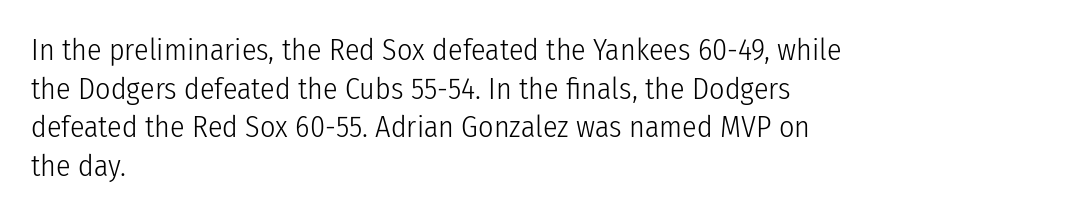
Inter-character spacing is left at the font's built-in metrics. Every row of glyphs begins at an identical x-position on the left. The strokes are not fattened; the text isn't bold. You could not count columns in this text — the font is proportionally spaced. Evenly set lines give the paragraph a standard silhouette. Underlining? Definitely not there.
